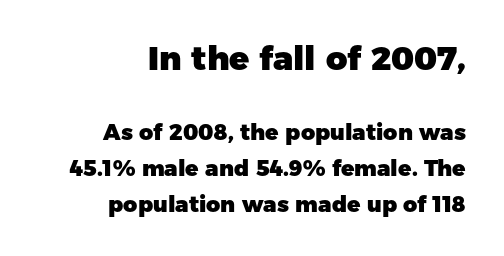
Q: Is the text bold? A: Yes.
Q: Is the text italic (slanted)? A: No, it is upright.
Q: Is the typeface a serif or a sans-serif typeface? A: Sans-serif.
Q: Is the text underlined? A: No.
Q: How is the paragraph aligned? A: Right-aligned.
Q: Is the spacing between letters normal or unusually wide? A: Normal.
Q: Is the spacing between lines tight, normal or loose? A: Normal.
Q: Which block of text is set in a larger size, the first (top) or the second (bottom)? A: The first (top) one.
Q: Width (condensed, normal, or wide)? A: Normal.
Q: Stroke contrast? A: Low.
Q: x-height? A: Medium.
Q: Monospaced? A: No.
